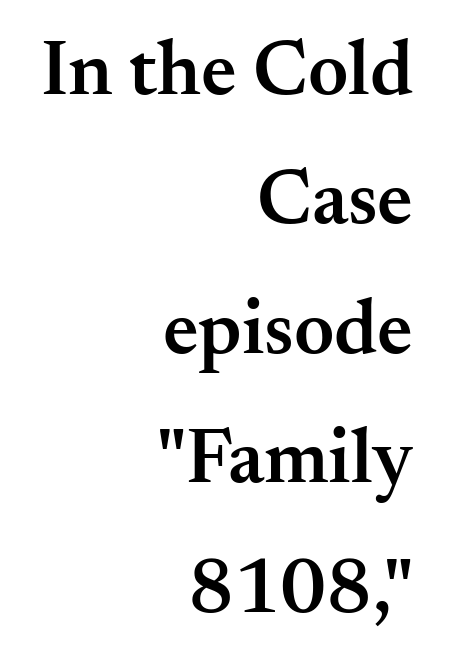
The image shows 78 px semibold serif type, upright; set right-aligned, normal line spacing (1.66x), normal letter spacing, not underlined; medium stroke contrast and a small x-height.
